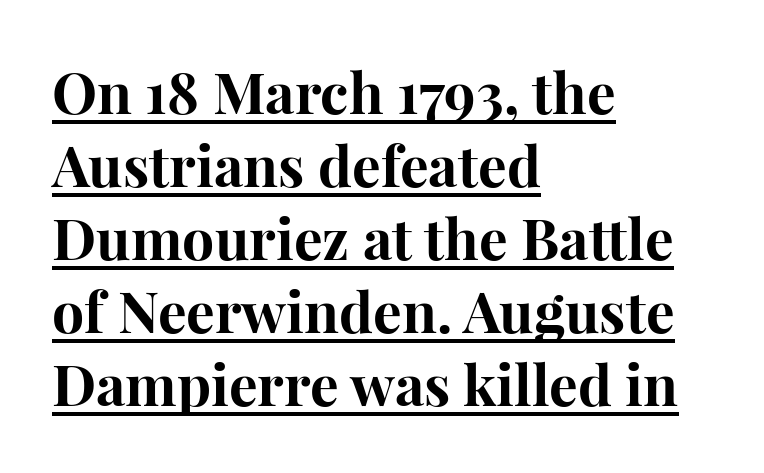
Q: Is the text bold? A: Yes.
Q: Is the text italic (slanted)? A: No, it is upright.
Q: Is the typeface a serif or a sans-serif typeface? A: Serif.
Q: Is the text underlined? A: Yes.
Q: How is the paragraph aligned? A: Left-aligned.
Q: Is the spacing between letters normal or unusually wide? A: Normal.
Q: Is the spacing between lines tight, normal or loose? A: Normal.
Q: Width (condensed, normal, or wide)? A: Normal.
Q: Stroke contrast? A: High.
Q: x-height? A: Medium.
Q: Monospaced? A: No.
